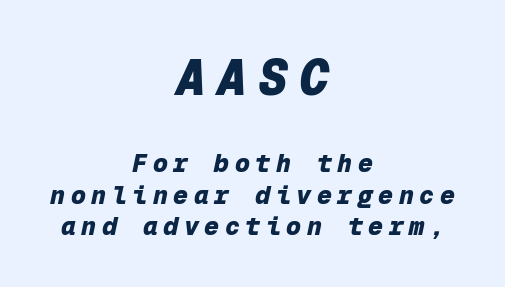
{"italic": "yes", "lean": "right", "slant_degrees": 12, "bold": "yes", "weight": "heavy", "width": "normal", "stroke_contrast": "low", "x_height": "medium", "monospaced": "yes", "underline": "no", "align": "center", "line_spacing": "normal", "line_spacing_ratio": 1.25, "letter_spacing": "wide", "letter_spacing_em": 0.22, "larger_block": "first", "size_ratio": 2.0, "glyph_px": 50}
